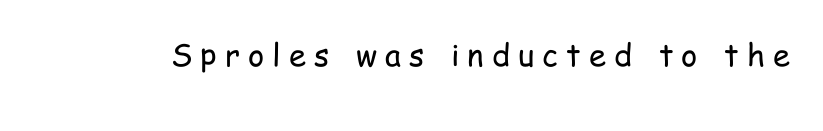
Q: Is the text bold? A: No.
Q: Is the text italic (slanted)? A: No, it is upright.
Q: Is the typeface a serif or a sans-serif typeface? A: Sans-serif.
Q: Is the text underlined? A: No.
Q: Is the spacing between letters normal or unusually wide? A: Unusually wide.
Q: Width (condensed, normal, or wide)? A: Condensed.
Q: Stroke contrast? A: Low.
Q: x-height? A: Medium.
Q: Monospaced? A: No.
